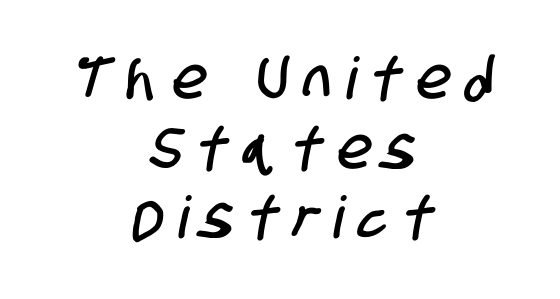
{"serif": "no", "width": "condensed", "stroke_contrast": "low", "x_height": "large", "monospaced": "no", "underline": "no", "align": "center", "line_spacing_ratio": 1.2, "letter_spacing": "wide", "letter_spacing_em": 0.29, "glyph_px": 58}
